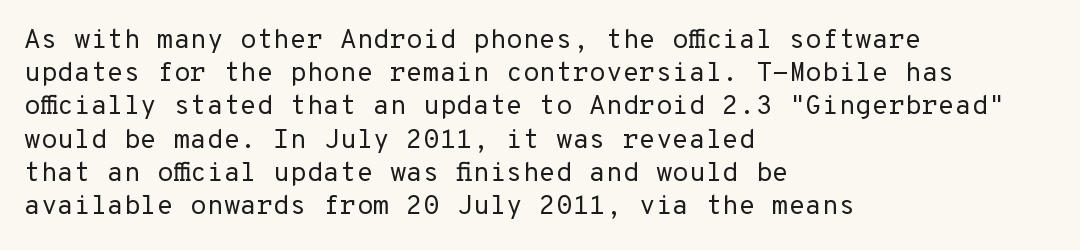
The zone under the glyphs is completely vacant. The passage is arranged the way most books set body copy — flush left. The type sits square on the baseline with zero lean. Weight: in the light-to-regular range. In terms of letterspacing, this is plain default setting.
